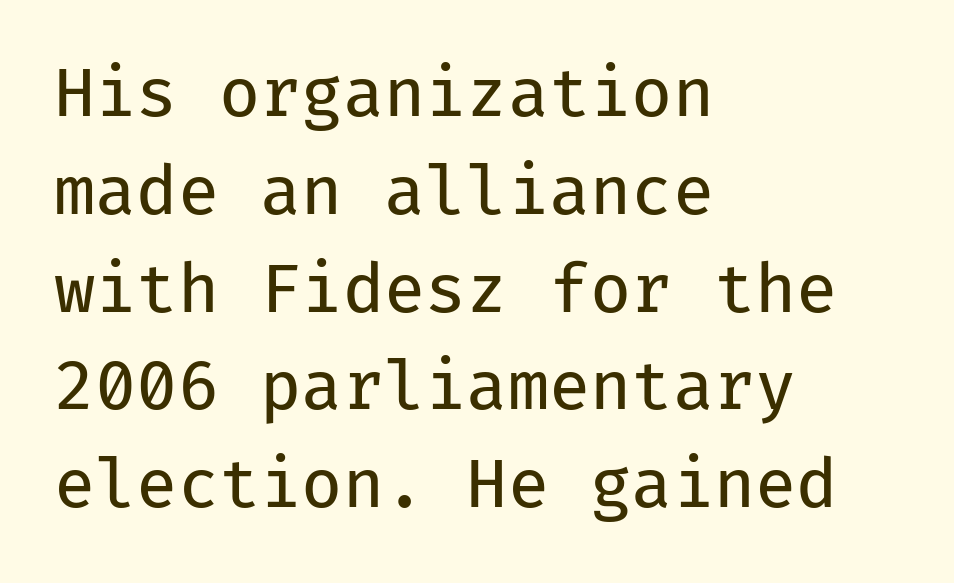
Q: Is the text bold? A: No.
Q: Is the text italic (slanted)? A: No, it is upright.
Q: Is the typeface a serif or a sans-serif typeface? A: Sans-serif.
Q: Is the text underlined? A: No.
Q: How is the paragraph aligned? A: Left-aligned.
Q: Is the spacing between letters normal or unusually wide? A: Normal.
Q: Is the spacing between lines tight, normal or loose? A: Normal.
Q: Width (condensed, normal, or wide)? A: Normal.
Q: Stroke contrast? A: Low.
Q: x-height? A: Medium.
Q: Monospaced? A: Yes.
